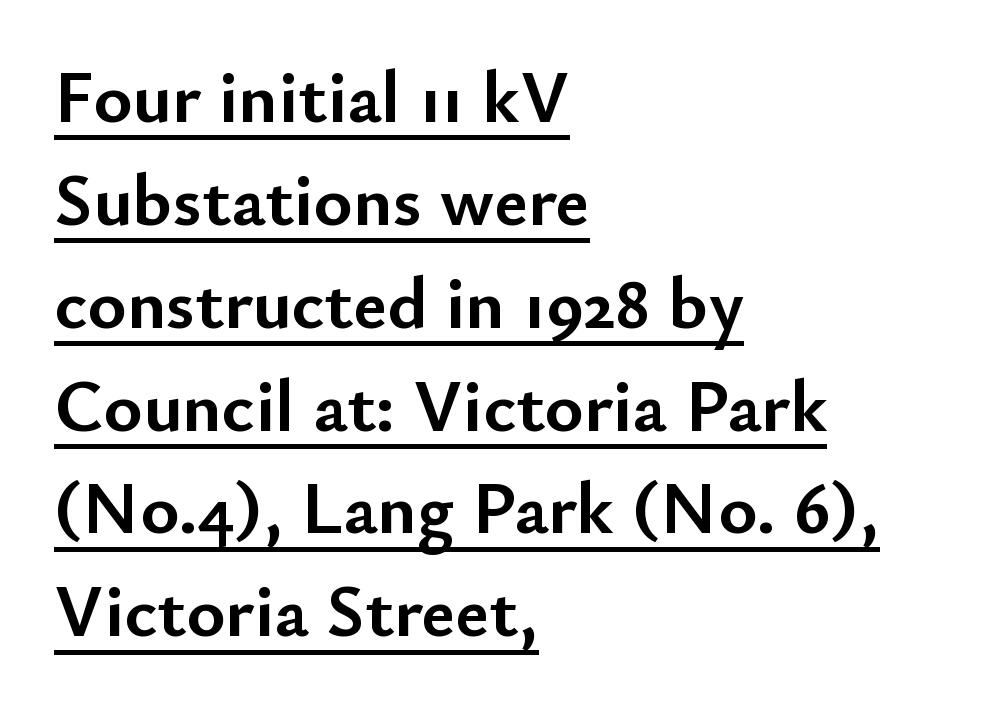
The image shows 74 px semibold sans-serif type, upright; set left-aligned, normal line spacing (1.39x), normal letter spacing, underlined; low stroke contrast and a small x-height.
